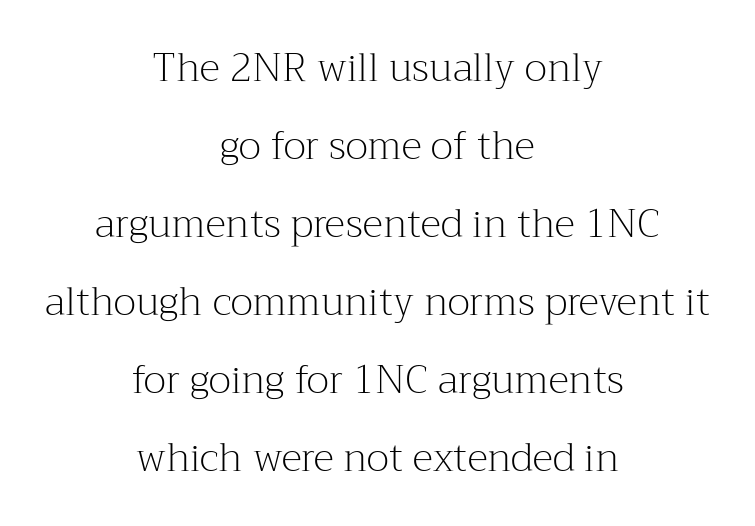
{"serif": "yes", "italic": "no", "bold": "no", "weight": "light", "width": "normal", "stroke_contrast": "medium", "x_height": "medium", "monospaced": "no", "underline": "no", "align": "center", "line_spacing": "loose", "line_spacing_ratio": 2.0, "letter_spacing": "normal", "letter_spacing_em": 0.0, "glyph_px": 39}
